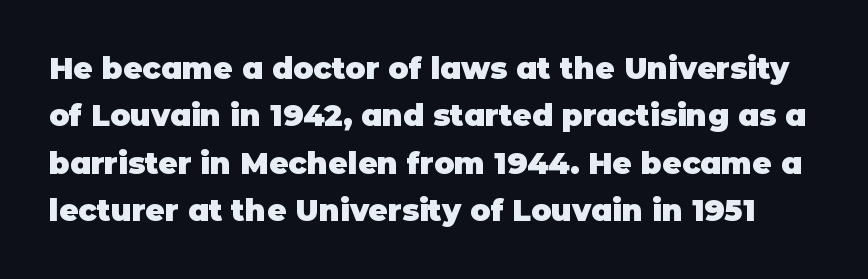
Beneath every word, the page is bare. This is roman type, the default non-slanted kind. There is no visible air inserted between adjacent glyphs. Looks like regular typesetting: each glyph gets only the width it needs. You'd pick this weight for a headline — it's a proper bold.
